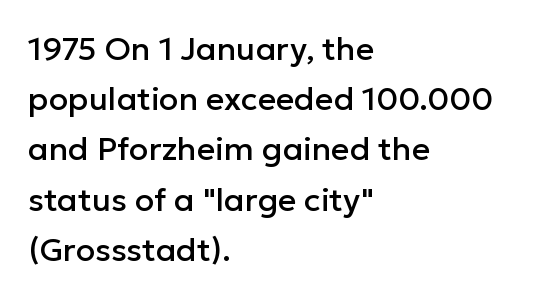
Q: Is the text italic (slanted)? A: No, it is upright.
Q: Is the typeface a serif or a sans-serif typeface? A: Sans-serif.
Q: Is the text underlined? A: No.
Q: How is the paragraph aligned? A: Left-aligned.
Q: Is the spacing between letters normal or unusually wide? A: Normal.
Q: Is the spacing between lines tight, normal or loose? A: Normal.
Q: Width (condensed, normal, or wide)? A: Normal.
Q: Stroke contrast? A: Low.
Q: x-height? A: Medium.
Q: Monospaced? A: No.
